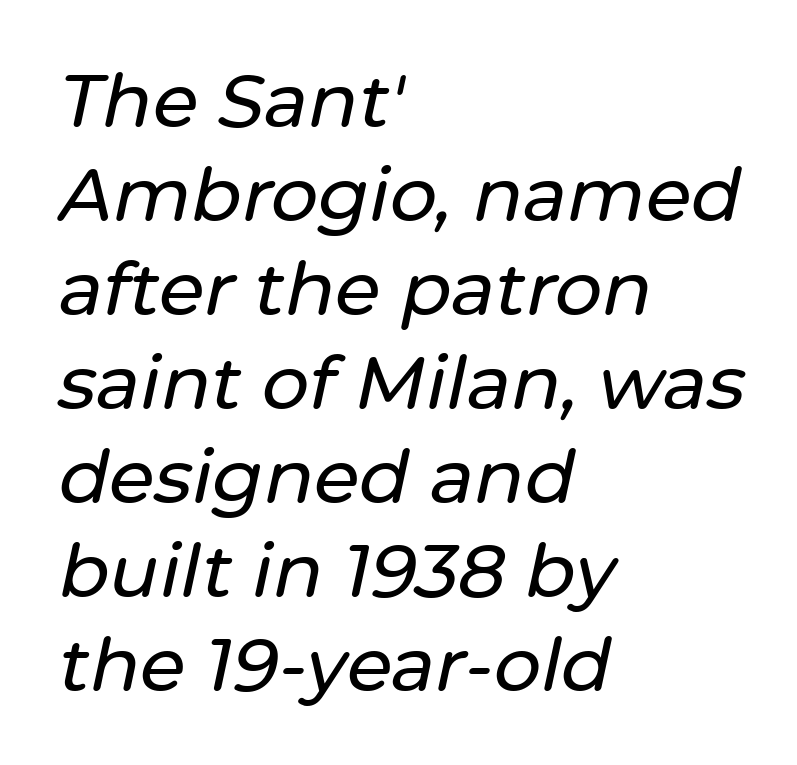
Q: Is the text italic (slanted)? A: Yes, it leans right by about 12 degrees.
Q: Is the text underlined? A: No.
Q: How is the paragraph aligned? A: Left-aligned.
Q: Is the spacing between letters normal or unusually wide? A: Normal.
Q: Is the spacing between lines tight, normal or loose? A: Normal.
Q: Width (condensed, normal, or wide)? A: Normal.
Q: Stroke contrast? A: Low.
Q: x-height? A: Medium.
Q: Monospaced? A: No.
